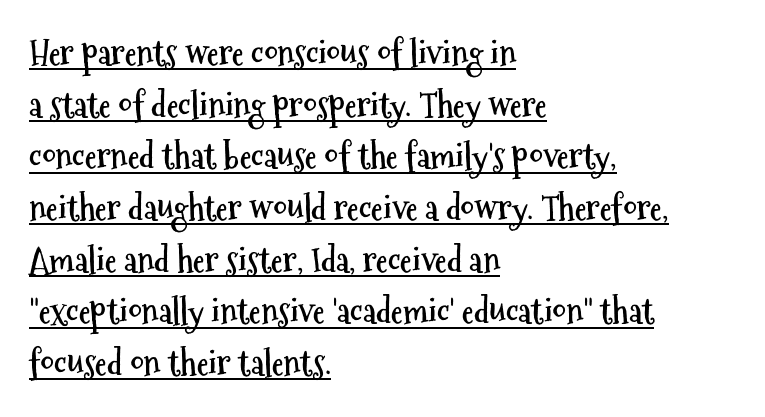
Q: Is the text bold? A: Yes.
Q: Is the text italic (slanted)? A: No, it is upright.
Q: Is the typeface a serif or a sans-serif typeface? A: Sans-serif.
Q: Is the text underlined? A: Yes.
Q: How is the paragraph aligned? A: Left-aligned.
Q: Is the spacing between letters normal or unusually wide? A: Normal.
Q: Is the spacing between lines tight, normal or loose? A: Normal.
Q: Width (condensed, normal, or wide)? A: Condensed.
Q: Stroke contrast? A: Medium.
Q: x-height? A: Medium.
Q: Monospaced? A: No.
